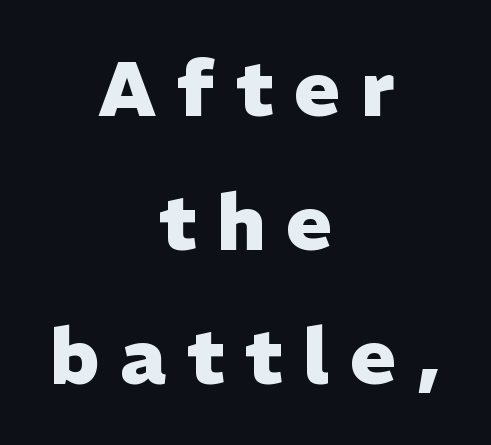
The image shows 77 px heavy sans-serif type, upright; set centered, line spacing 1.74x, unusually wide letter spacing (+0.27 em), not underlined; low stroke contrast and a medium x-height.
